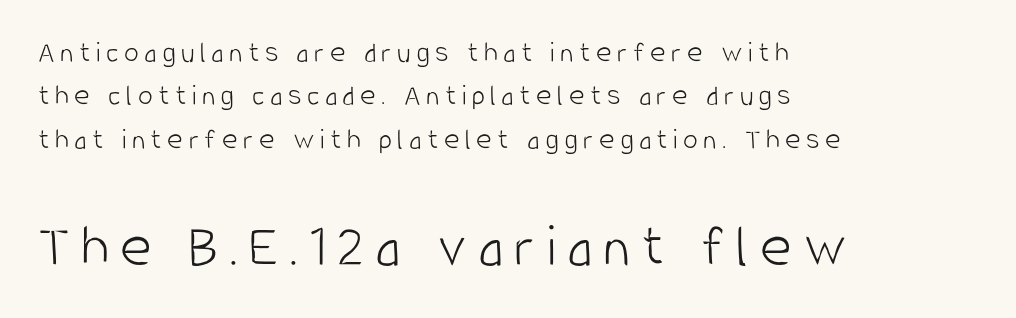
{"serif": "no", "italic": "no", "bold": "no", "weight": "light", "width": "condensed", "stroke_contrast": "low", "x_height": "large", "monospaced": "no", "underline": "no", "align": "left", "line_spacing": "normal", "line_spacing_ratio": 1.45, "larger_block": "second", "size_ratio": 2.03, "glyph_px": 61}
